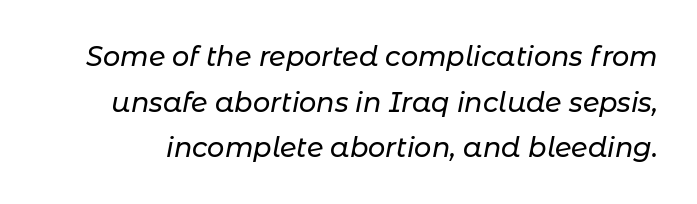
{"italic": "yes", "lean": "right", "slant_degrees": 11, "underline": "no", "line_spacing": "normal", "line_spacing_ratio": 1.69, "letter_spacing": "normal", "letter_spacing_em": 0.0, "glyph_px": 27}
